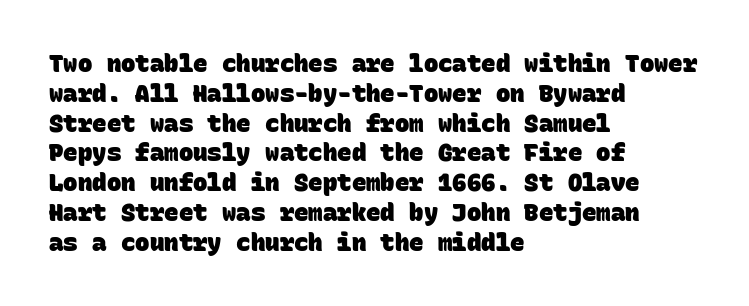
{"bold": "yes", "underline": "no", "align": "left", "line_spacing_ratio": 1.24, "letter_spacing": "normal", "letter_spacing_em": 0.0, "glyph_px": 24}
